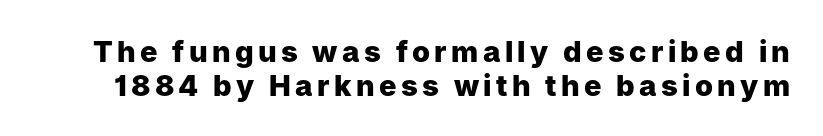
In terms of weight, the rendering is a true, heavy bold. Just letters on the line, the space beneath them empty. The lettering stays uniformly vertical, giving the passage a roman look. The glyphs in this specimen are sans serif. You could not count columns in this text — the font is proportionally spaced.
